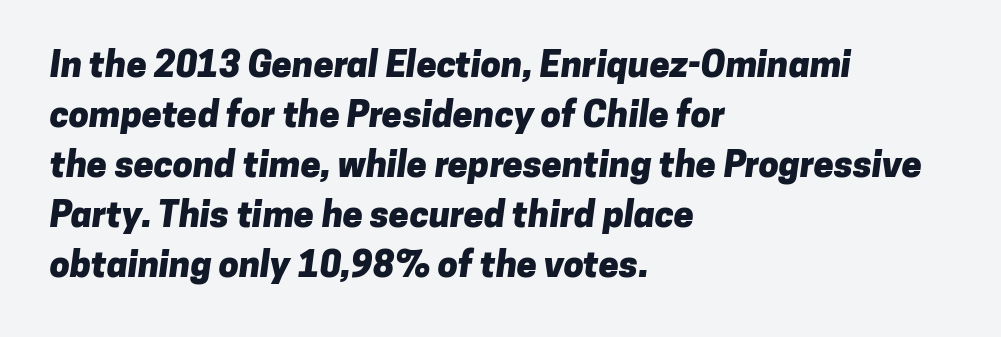
{"serif": "no", "bold": "yes", "weight": "heavy", "width": "normal", "stroke_contrast": "low", "x_height": "medium", "monospaced": "no", "underline": "no", "align": "left", "line_spacing": "normal", "line_spacing_ratio": 1.39, "letter_spacing": "normal", "letter_spacing_em": 0.0, "glyph_px": 36}
